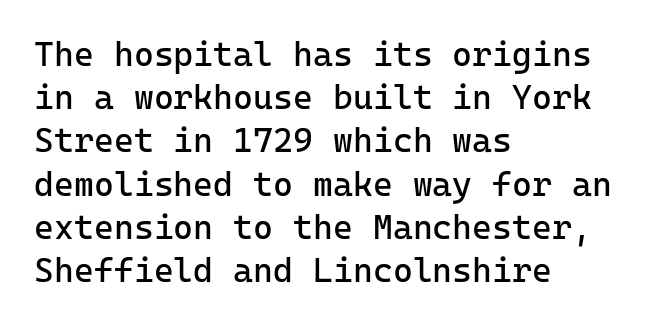
A bare baseline throughout the passage. In CSS terms this would be text-align: left. Nothing heavy about these letters — not bold at all. This sample has the even, mechanical cadence of fixed-width lettering.
